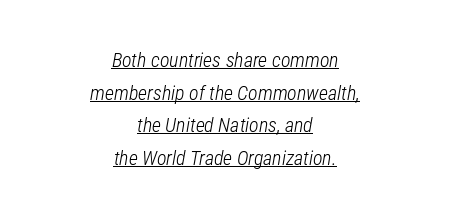
The image shows 20 px text type, italic (leaning right); set centered, normal line spacing (1.63x), normal letter spacing, underlined.
